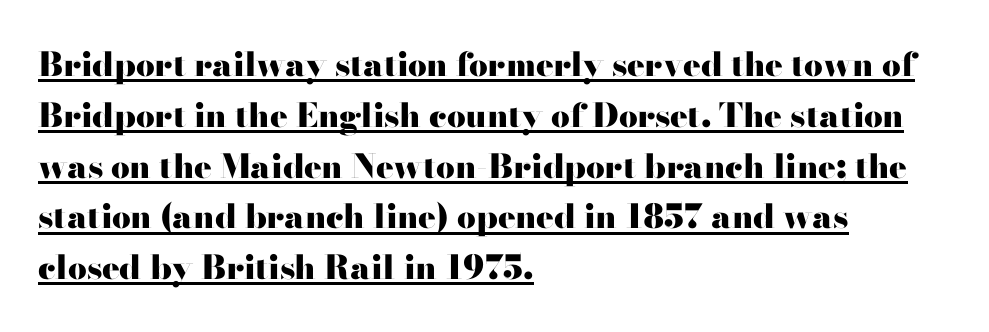
The image shows 33 px heavy, wide serif type, upright; set left-aligned, normal line spacing (1.54x), normal letter spacing, underlined; high stroke contrast and a small x-height.
